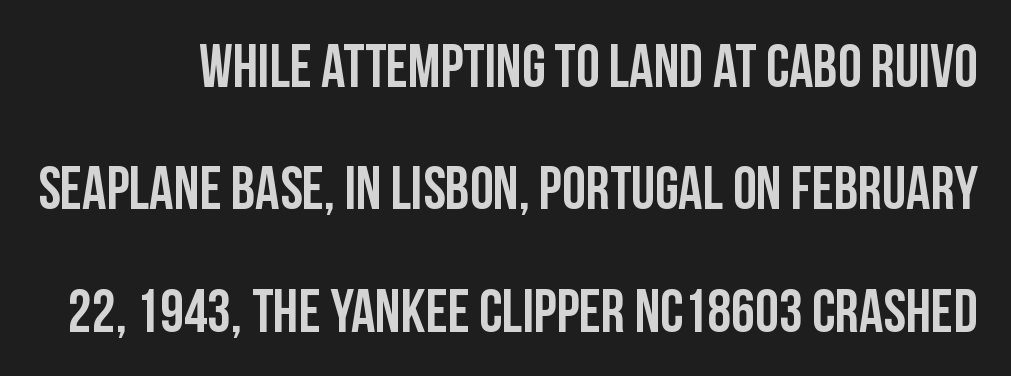
The image shows 60 px condensed sans-serif type, upright; set loose line spacing (2.04x), normal letter spacing, not underlined; low stroke contrast and a large x-height.
